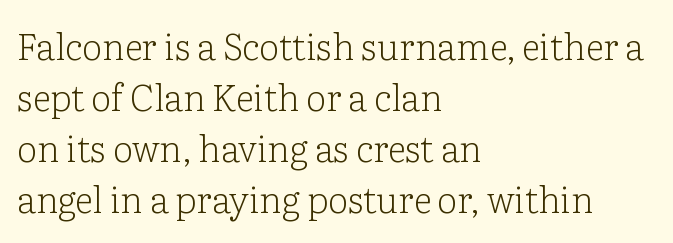
{"serif": "yes", "italic": "no", "bold": "no", "weight": "light", "width": "normal", "stroke_contrast": "low", "x_height": "medium", "monospaced": "no", "underline": "no", "align": "left", "line_spacing": "normal", "line_spacing_ratio": 1.42, "letter_spacing": "normal", "letter_spacing_em": 0.0, "glyph_px": 36}
